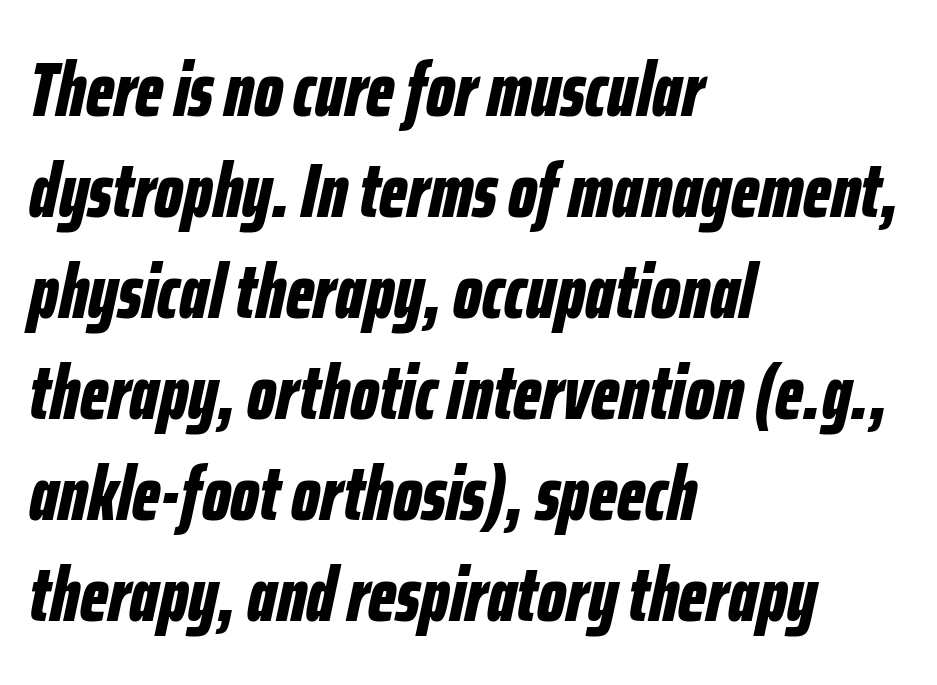
The image shows 76 px bold, condensed type, italic (leaning right); set left-aligned, normal line spacing (1.33x), normal letter spacing, not underlined; low stroke contrast and a medium x-height.
